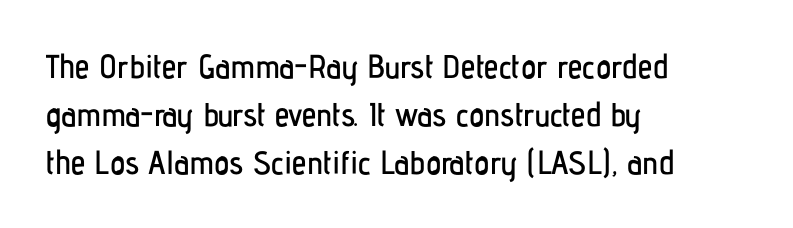
Q: Is the text italic (slanted)? A: No, it is upright.
Q: Is the typeface a serif or a sans-serif typeface? A: Sans-serif.
Q: Is the text underlined? A: No.
Q: How is the paragraph aligned? A: Left-aligned.
Q: Is the spacing between letters normal or unusually wide? A: Normal.
Q: Is the spacing between lines tight, normal or loose? A: Normal.
Q: Width (condensed, normal, or wide)? A: Condensed.
Q: Stroke contrast? A: Low.
Q: x-height? A: Medium.
Q: Monospaced? A: No.
